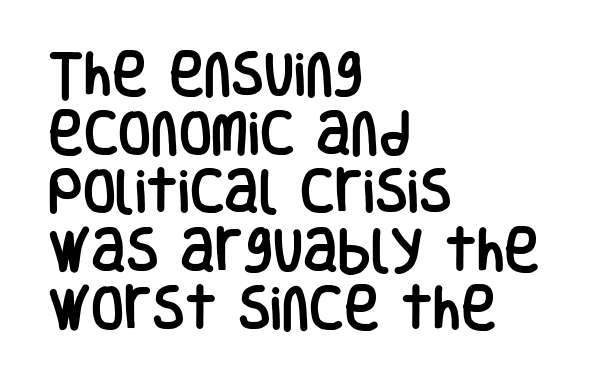
Do the characters align in a grid? No, the font is proportional. The passage is arranged the way most books set body copy — flush left. The font family rendered here belongs to the sans-serif group. Is the letter spacing exaggerated? No — it looks like the ordinary default. Descenders hang freely into open space. The type sits square on the baseline with zero lean.
